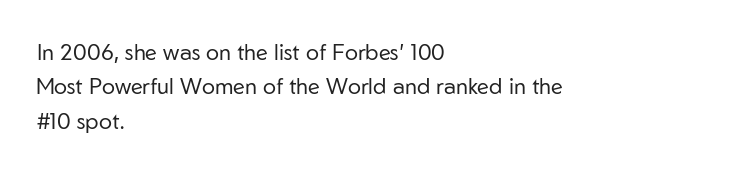
The specimen reads as upright at a glance. Is the stroke heavy? The answer is a plain regular-or-lighter. Clear beneath every line of the passage. Notice how descenders clear the ascenders below comfortably — that's standard leading.
